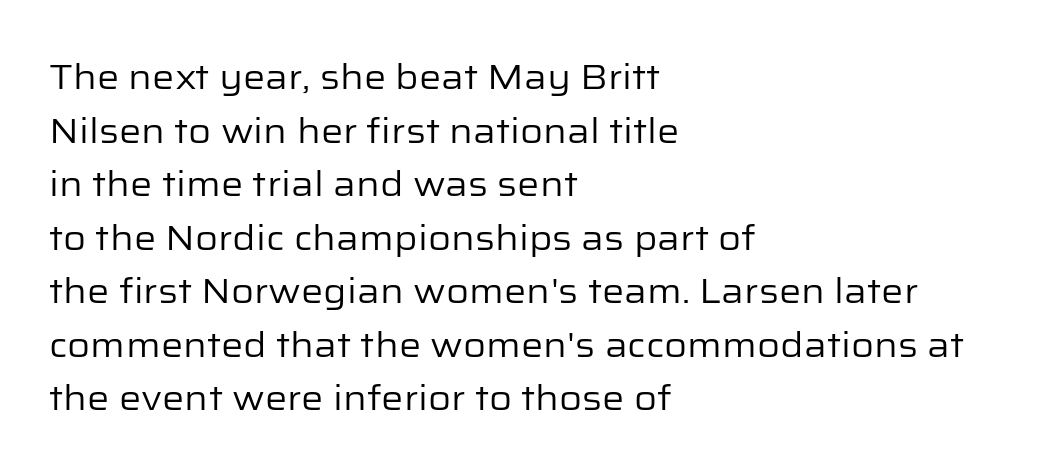
{"serif": "no", "italic": "no", "bold": "no", "weight": "regular", "width": "normal", "stroke_contrast": "low", "x_height": "medium", "monospaced": "no", "underline": "no", "align": "left", "line_spacing": "normal", "line_spacing_ratio": 1.53, "letter_spacing": "normal", "letter_spacing_em": 0.0, "glyph_px": 35}
